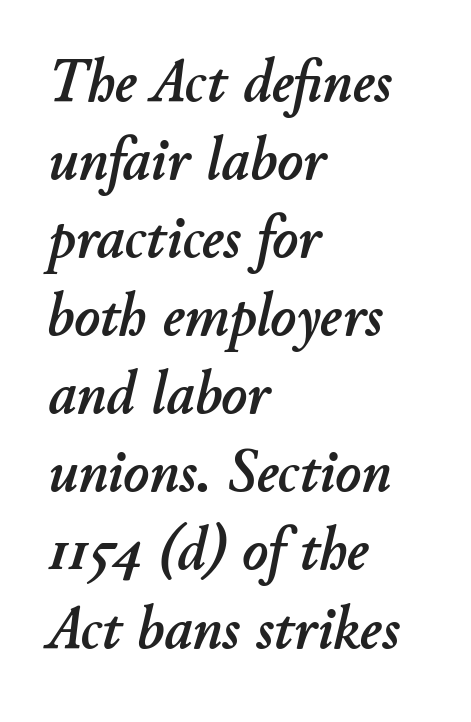
Honestly, the row spacing looks completely unremarkable. The ragged edge is on the right, which tells us the setting is flush left. Clear beneath every line of the passage. The rendering keeps characters at their native spacing. Spacing verdict: proportional, widths tailored to each character.
